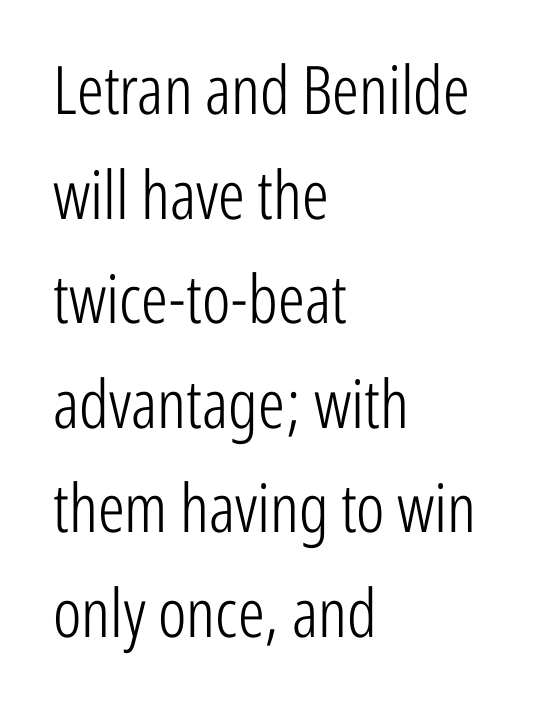
{"serif": "no", "italic": "no", "bold": "no", "weight": "light", "width": "condensed", "stroke_contrast": "low", "x_height": "medium", "monospaced": "no", "underline": "no", "align": "left", "line_spacing": "normal", "line_spacing_ratio": 1.56, "letter_spacing": "normal", "letter_spacing_em": 0.0, "glyph_px": 67}
